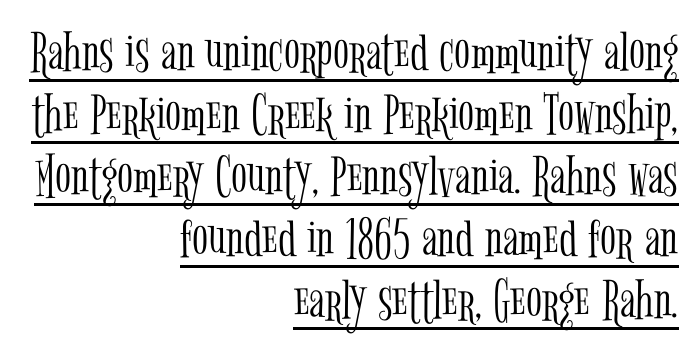
{"serif": "yes", "italic": "no", "bold": "no", "weight": "light", "width": "condensed", "stroke_contrast": "low", "x_height": "medium", "monospaced": "no", "underline": "yes", "align": "right", "line_spacing": "tight", "line_spacing_ratio": 1.05, "letter_spacing": "normal", "letter_spacing_em": 0.0, "glyph_px": 59}
